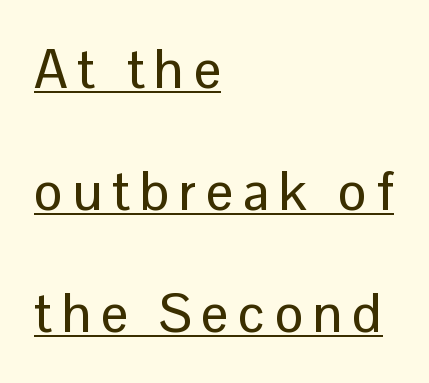
Q: Is the text italic (slanted)? A: No, it is upright.
Q: Is the typeface a serif or a sans-serif typeface? A: Sans-serif.
Q: Is the text underlined? A: Yes.
Q: How is the paragraph aligned? A: Left-aligned.
Q: Is the spacing between lines tight, normal or loose? A: Loose.
Q: Width (condensed, normal, or wide)? A: Normal.
Q: Stroke contrast? A: Low.
Q: x-height? A: Medium.
Q: Monospaced? A: No.
